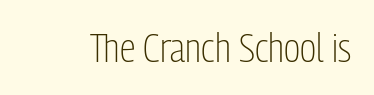
{"serif": "no", "italic": "no", "bold": "no", "weight": "light", "width": "condensed", "stroke_contrast": "low", "x_height": "medium", "monospaced": "no", "underline": "no", "letter_spacing": "normal", "letter_spacing_em": 0.0, "glyph_px": 40}
